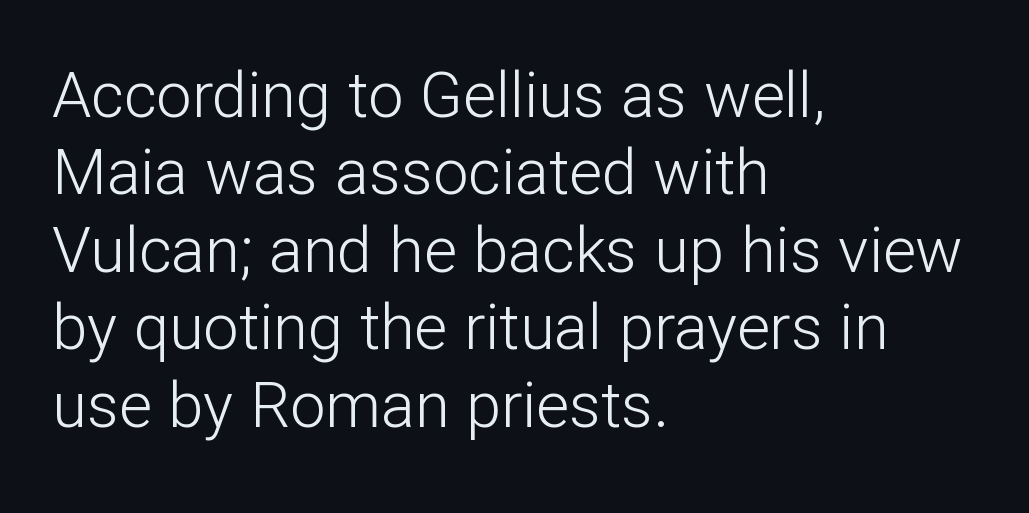
Q: Is the text bold? A: No.
Q: Is the text italic (slanted)? A: No, it is upright.
Q: Is the typeface a serif or a sans-serif typeface? A: Sans-serif.
Q: Is the text underlined? A: No.
Q: How is the paragraph aligned? A: Left-aligned.
Q: Is the spacing between letters normal or unusually wide? A: Normal.
Q: Width (condensed, normal, or wide)? A: Normal.
Q: Stroke contrast? A: Low.
Q: x-height? A: Medium.
Q: Monospaced? A: No.
